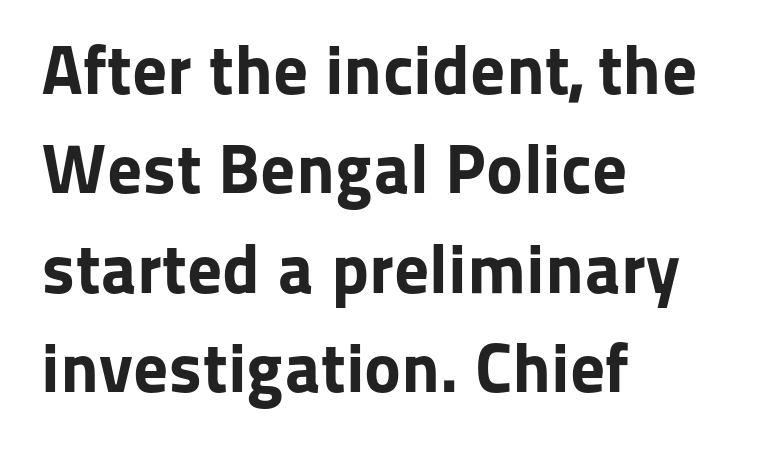
Q: Is the text bold? A: Yes.
Q: Is the text italic (slanted)? A: No, it is upright.
Q: Is the typeface a serif or a sans-serif typeface? A: Sans-serif.
Q: Is the text underlined? A: No.
Q: How is the paragraph aligned? A: Left-aligned.
Q: Is the spacing between letters normal or unusually wide? A: Normal.
Q: Is the spacing between lines tight, normal or loose? A: Normal.
Q: Width (condensed, normal, or wide)? A: Normal.
Q: Stroke contrast? A: Low.
Q: x-height? A: Medium.
Q: Monospaced? A: No.
